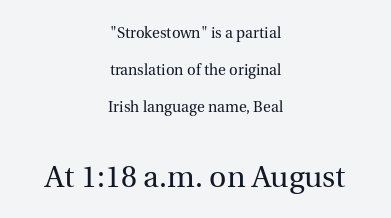
Q: Is the text bold? A: No.
Q: Is the text italic (slanted)? A: No, it is upright.
Q: Is the typeface a serif or a sans-serif typeface? A: Serif.
Q: Is the text underlined? A: No.
Q: How is the paragraph aligned? A: Centered.
Q: Is the spacing between letters normal or unusually wide? A: Normal.
Q: Is the spacing between lines tight, normal or loose? A: Loose.
Q: Which block of text is set in a larger size, the first (top) or the second (bottom)? A: The second (bottom) one.
Q: Width (condensed, normal, or wide)? A: Normal.
Q: x-height? A: Medium.
Q: Monospaced? A: No.
